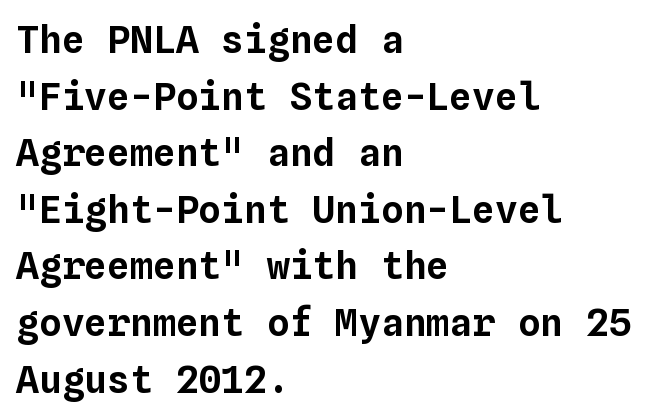
{"italic": "no", "width": "normal", "stroke_contrast": "low", "x_height": "medium", "monospaced": "yes", "underline": "no", "align": "left", "line_spacing": "normal", "line_spacing_ratio": 1.49, "letter_spacing": "normal", "letter_spacing_em": 0.0, "glyph_px": 38}
